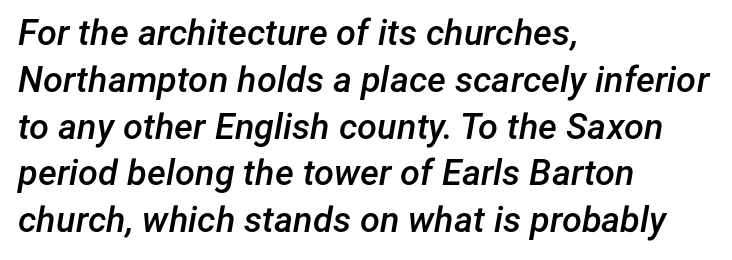
The specimen reads as italic at a glance. Line spacing here is normal. Just letters on the line, the space beneath them empty. Proportional: the letters do not fall into vertical columns. How heavy is the stroke? Medium-heavy — a semibold, shy of bold. Which margin do the lines hug? The left one — the right edge is uneven.
